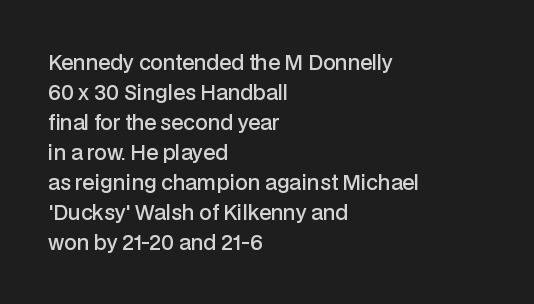
Q: Is the text bold? A: Semi-bold.
Q: Is the text italic (slanted)? A: No, it is upright.
Q: Is the text underlined? A: No.
Q: How is the paragraph aligned? A: Left-aligned.
Q: Is the spacing between letters normal or unusually wide? A: Normal.
Q: Is the spacing between lines tight, normal or loose? A: Normal.
